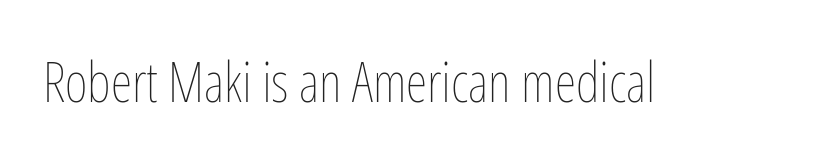
A typesetter would call this zero additional tracking. The face used here is proportionally spaced, like ordinary book or web type. Bold? No — there's no thickening of the strokes. The space directly below the letters is spotless. Ascenders rise straight up at ninety degrees.
